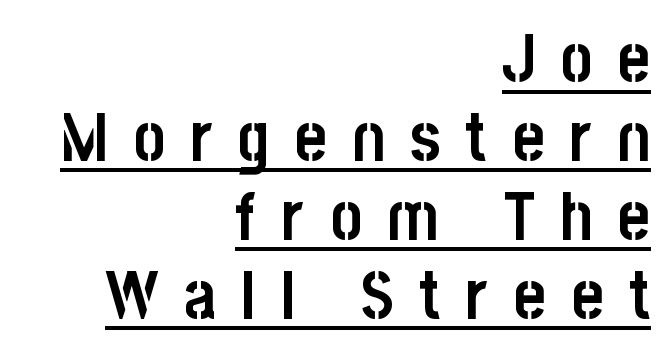
The image shows 68 px semibold, condensed sans-serif type, upright; set right-aligned, line spacing 1.16x, unusually wide letter spacing (+0.37 em), underlined; low stroke contrast and a large x-height.
